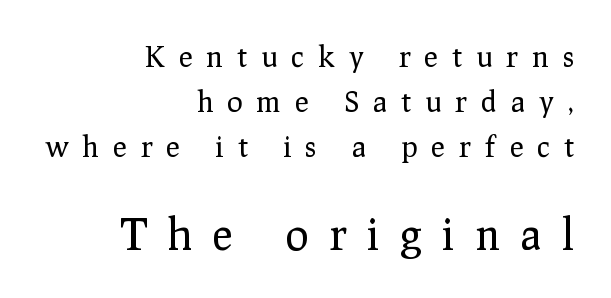
Q: Is the text bold? A: No.
Q: Is the text italic (slanted)? A: No, it is upright.
Q: Is the typeface a serif or a sans-serif typeface? A: Serif.
Q: Is the text underlined? A: No.
Q: How is the paragraph aligned? A: Right-aligned.
Q: Is the spacing between letters normal or unusually wide? A: Unusually wide.
Q: Is the spacing between lines tight, normal or loose? A: Normal.
Q: Which block of text is set in a larger size, the first (top) or the second (bottom)? A: The second (bottom) one.
Q: Width (condensed, normal, or wide)? A: Normal.
Q: Stroke contrast? A: Low.
Q: x-height? A: Medium.
Q: Monospaced? A: No.
